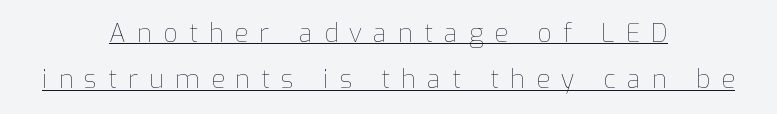
{"italic": "no", "bold": "no", "underline": "yes", "align": "center", "line_spacing_ratio": 1.86, "letter_spacing": "wide", "letter_spacing_em": 0.45, "glyph_px": 25}
